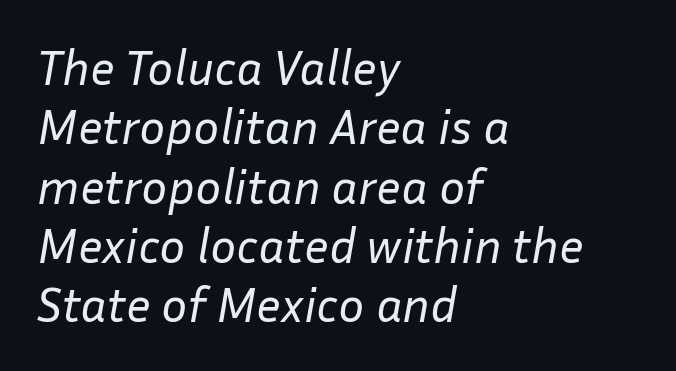
These lines were composed using italics. You could not count columns in this text — the font is proportionally spaced. Does extra space separate the letters? No, they use regular spacing. This rendering features lettering with no underline. The paragraph has a hard left edge and a soft right edge. This reads as an unemphasized weight, regular at the heaviest.
